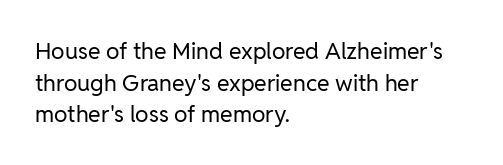
Q: Is the text bold? A: No.
Q: Is the text italic (slanted)? A: No, it is upright.
Q: Is the text underlined? A: No.
Q: How is the paragraph aligned? A: Left-aligned.
Q: Is the spacing between letters normal or unusually wide? A: Normal.
Q: Is the spacing between lines tight, normal or loose? A: Normal.
